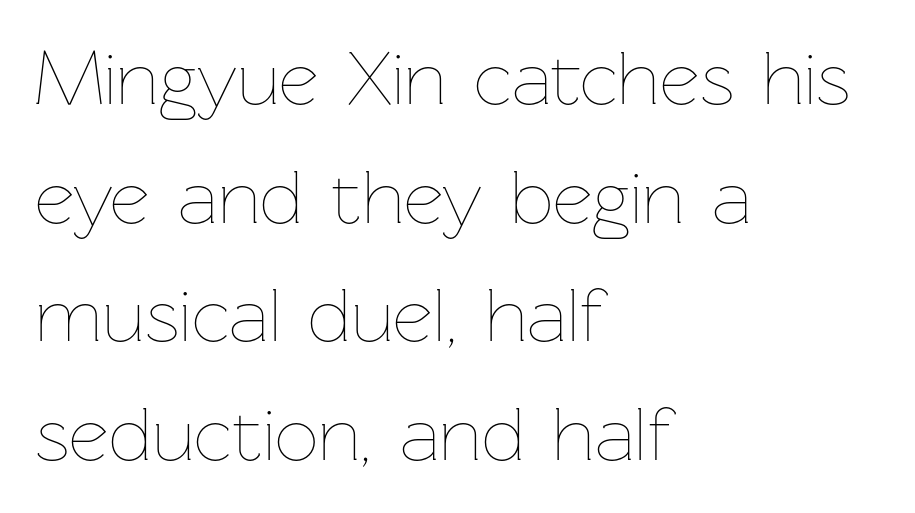
{"italic": "no", "bold": "no", "weight": "thin", "width": "normal", "stroke_contrast": "low", "x_height": "medium", "monospaced": "no", "underline": "no", "align": "left", "line_spacing": "normal", "line_spacing_ratio": 1.54, "letter_spacing": "normal", "letter_spacing_em": 0.0, "glyph_px": 77}
